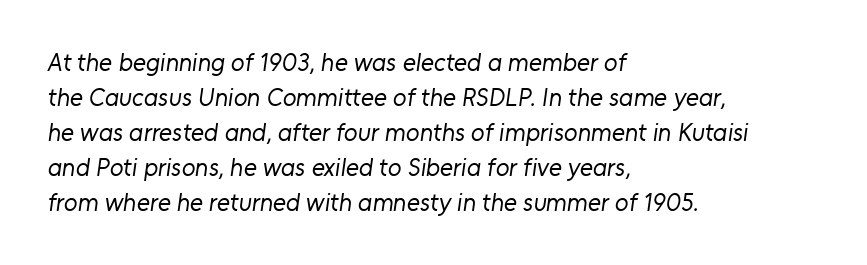
Q: Is the text bold? A: No.
Q: Is the text underlined? A: No.
Q: How is the paragraph aligned? A: Left-aligned.
Q: Is the spacing between letters normal or unusually wide? A: Normal.
Q: Is the spacing between lines tight, normal or loose? A: Normal.
